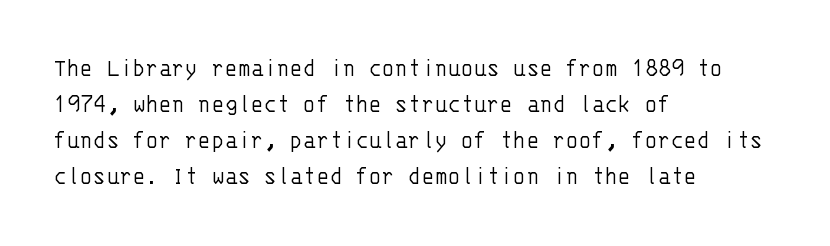
{"italic": "no", "bold": "no", "underline": "no", "align": "left", "line_spacing": "normal", "line_spacing_ratio": 1.33, "letter_spacing": "normal", "letter_spacing_em": 0.0, "glyph_px": 27}
